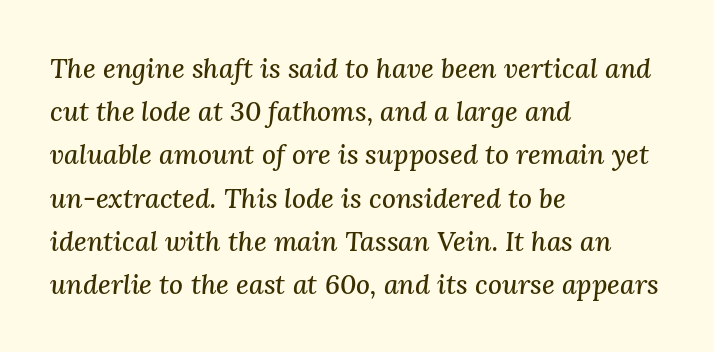
Evenly set lines give the paragraph a standard silhouette. Visually the block forms a straight wall on the left and a jagged coastline on the right. Compared with typical body copy, the letter spacing here is the same. Descenders are the only things crossing below the line. The lettering tilts uniformly, giving the passage an italic look.
